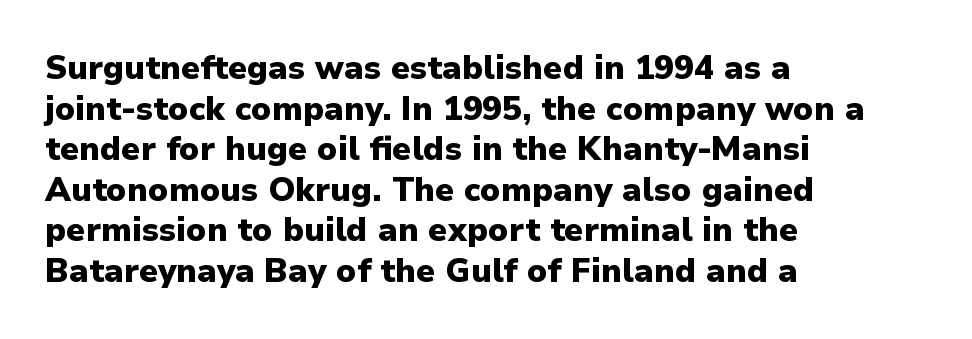
Q: Is the text bold? A: Yes.
Q: Is the text italic (slanted)? A: No, it is upright.
Q: Is the typeface a serif or a sans-serif typeface? A: Sans-serif.
Q: Is the text underlined? A: No.
Q: How is the paragraph aligned? A: Left-aligned.
Q: Is the spacing between letters normal or unusually wide? A: Normal.
Q: Width (condensed, normal, or wide)? A: Normal.
Q: Stroke contrast? A: Low.
Q: x-height? A: Medium.
Q: Monospaced? A: No.
